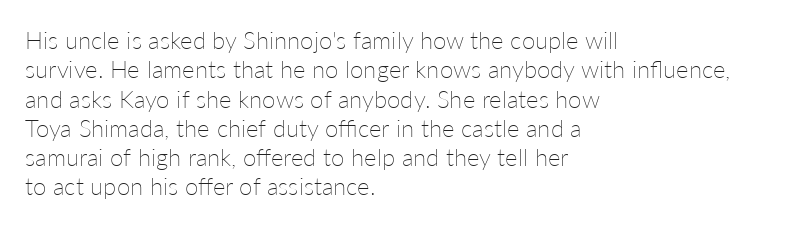
Notice how the stems are strictly vertical — no italics here. Standard letterfit; no display-style spreading of the glyphs. The space beneath each line is pristine and unruled. Counters stay open thanks to moderate or lighter strokes. A classic flush-left, rag-right setting is used for this passage.
